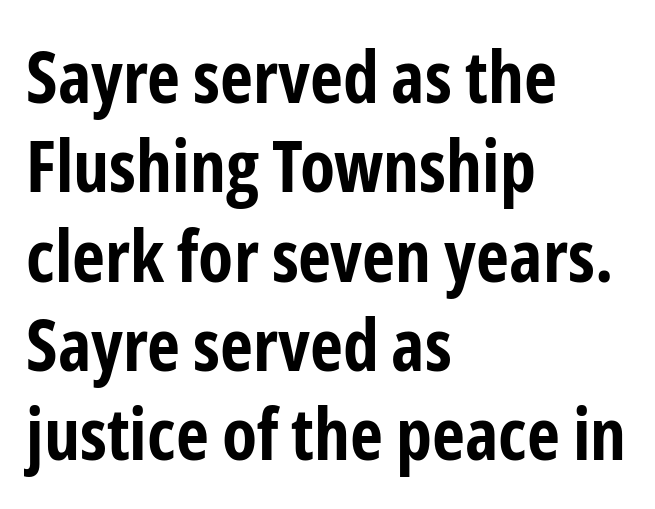
Spacing verdict: proportional, widths tailored to each character. The type family on display is of the sans-serif kind. The ragged edge is on the right, which tells us the setting is flush left. The type is set solid horizontally, with unmodified tracking. Every stem runs plumb, perpendicular to the baseline.
